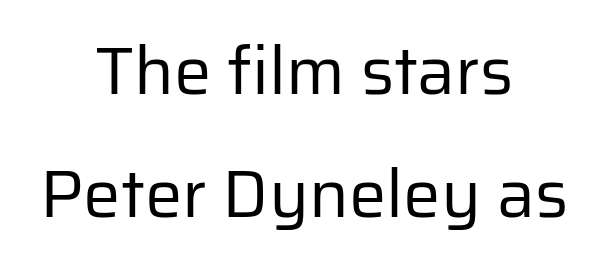
Q: Is the text bold? A: No.
Q: Is the text italic (slanted)? A: No, it is upright.
Q: Is the typeface a serif or a sans-serif typeface? A: Sans-serif.
Q: Is the text underlined? A: No.
Q: How is the paragraph aligned? A: Centered.
Q: Is the spacing between letters normal or unusually wide? A: Normal.
Q: Width (condensed, normal, or wide)? A: Normal.
Q: Stroke contrast? A: Low.
Q: x-height? A: Medium.
Q: Monospaced? A: No.
